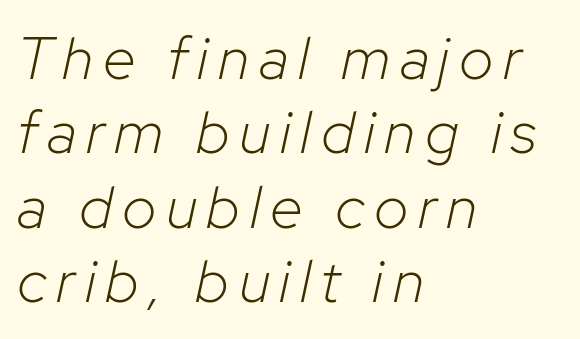
{"italic": "yes", "lean": "right", "slant_degrees": 12, "bold": "no", "weight": "light", "width": "normal", "stroke_contrast": "low", "x_height": "medium", "monospaced": "no", "underline": "no", "align": "left", "line_spacing_ratio": 1.24, "glyph_px": 60}
